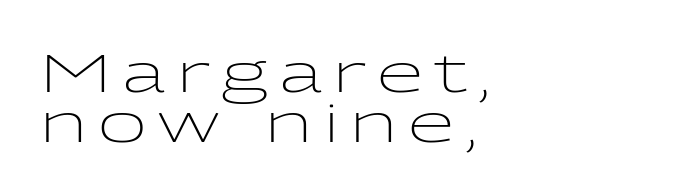
The image shows 53 px light, wide sans-serif type, upright; set left-aligned, tight line spacing (0.95x), unusually wide letter spacing (+0.21 em), not underlined; low stroke contrast and a medium x-height.
